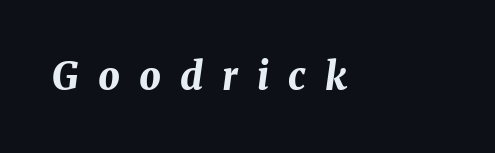
{"italic": "yes", "lean": "right", "slant_degrees": 8, "bold": "yes", "weight": "bold", "width": "normal", "stroke_contrast": "medium", "x_height": "medium", "monospaced": "no", "underline": "no", "letter_spacing": "wide", "letter_spacing_em": 0.5, "glyph_px": 38}
